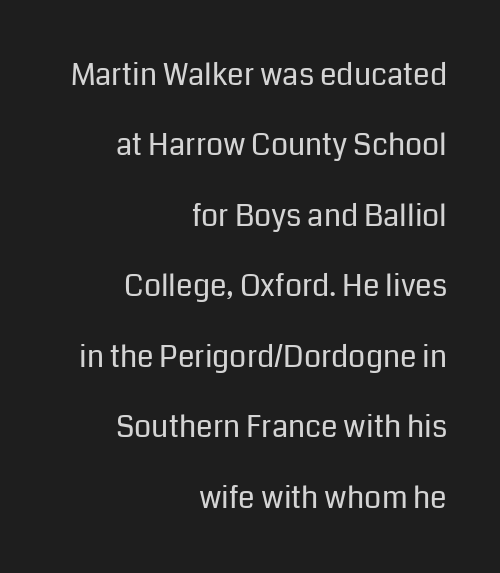
Q: Is the text bold? A: No.
Q: Is the text italic (slanted)? A: No, it is upright.
Q: Is the typeface a serif or a sans-serif typeface? A: Sans-serif.
Q: Is the text underlined? A: No.
Q: How is the paragraph aligned? A: Right-aligned.
Q: Is the spacing between letters normal or unusually wide? A: Normal.
Q: Is the spacing between lines tight, normal or loose? A: Loose.
Q: Width (condensed, normal, or wide)? A: Normal.
Q: Stroke contrast? A: Low.
Q: x-height? A: Medium.
Q: Monospaced? A: No.
